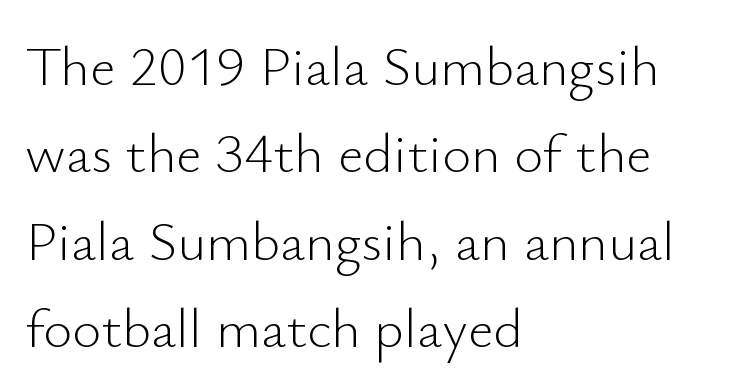
Q: Is the text bold? A: No.
Q: Is the text italic (slanted)? A: No, it is upright.
Q: Is the typeface a serif or a sans-serif typeface? A: Sans-serif.
Q: Is the text underlined? A: No.
Q: How is the paragraph aligned? A: Left-aligned.
Q: Is the spacing between letters normal or unusually wide? A: Normal.
Q: Is the spacing between lines tight, normal or loose? A: Normal.
Q: Width (condensed, normal, or wide)? A: Normal.
Q: Stroke contrast? A: Low.
Q: x-height? A: Small.
Q: Monospaced? A: No.
